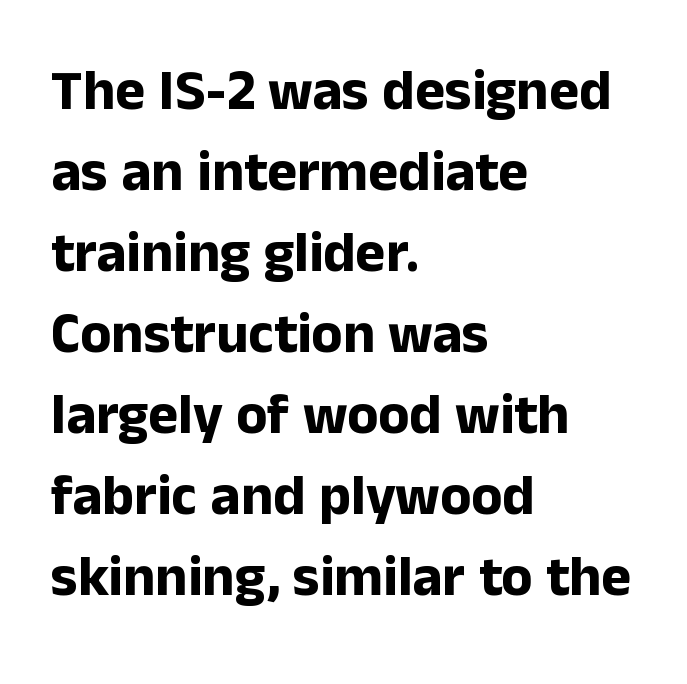
Any mark beneath the type? The region is blank. It's the straight-up-and-down kind of type. Pretty heavy lettering here — definitely bold. In terms of letterspacing, this is plain default setting. This sample has the flowing, uneven cadence of proportional lettering.
